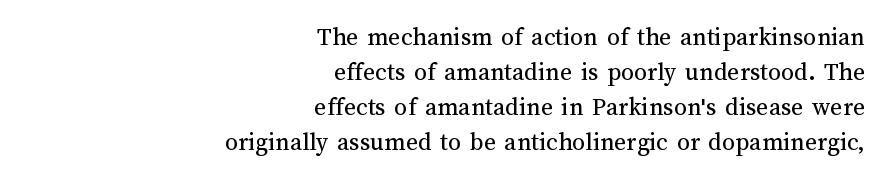
Q: Is the text bold? A: No.
Q: Is the text italic (slanted)? A: No, it is upright.
Q: Is the text underlined? A: No.
Q: How is the paragraph aligned? A: Right-aligned.
Q: Is the spacing between letters normal or unusually wide? A: Normal.
Q: Is the spacing between lines tight, normal or loose? A: Normal.
